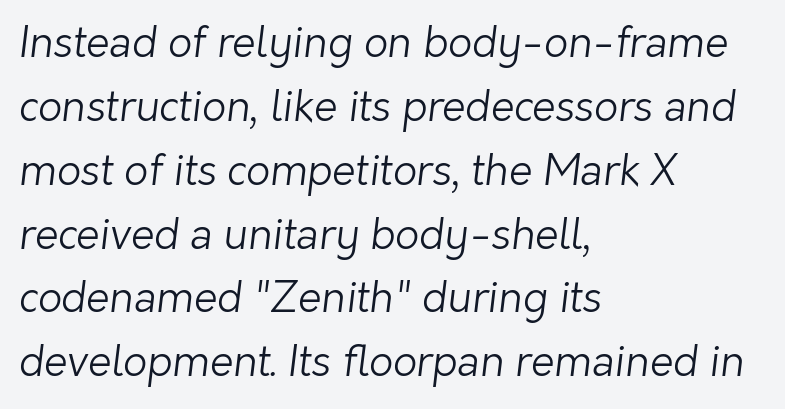
Q: Is the text bold? A: No.
Q: Is the typeface a serif or a sans-serif typeface? A: Sans-serif.
Q: Is the text underlined? A: No.
Q: How is the paragraph aligned? A: Left-aligned.
Q: Is the spacing between letters normal or unusually wide? A: Normal.
Q: Is the spacing between lines tight, normal or loose? A: Normal.
Q: Width (condensed, normal, or wide)? A: Normal.
Q: Stroke contrast? A: Low.
Q: x-height? A: Medium.
Q: Monospaced? A: No.
